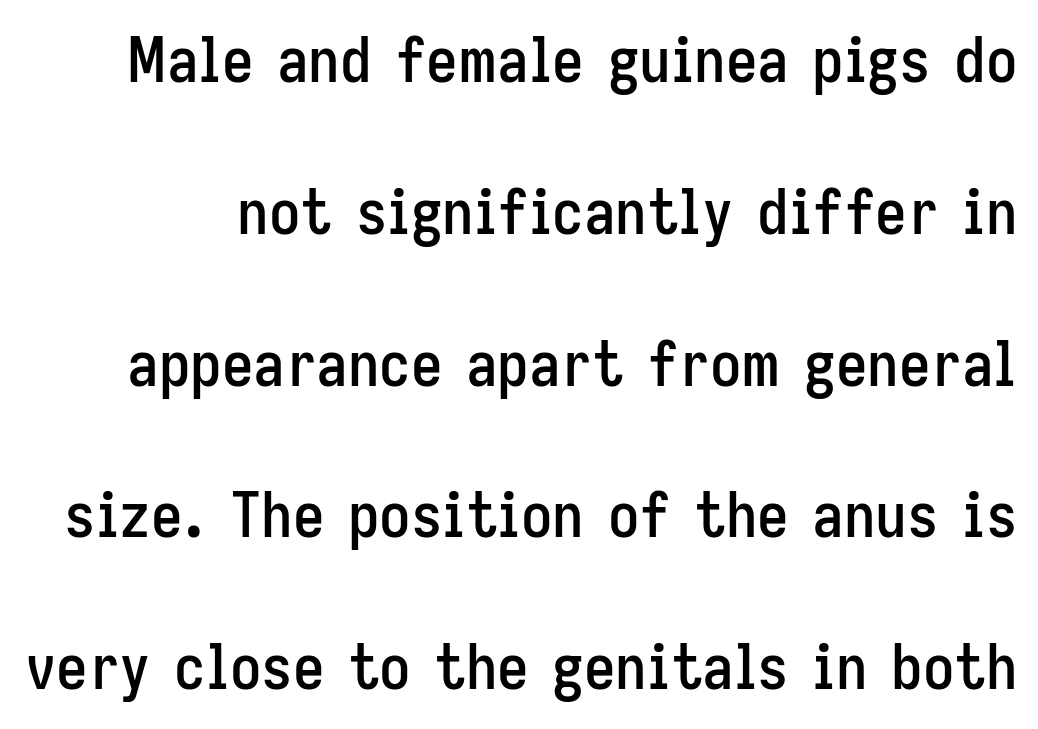
{"serif": "no", "italic": "no", "width": "condensed", "stroke_contrast": "low", "x_height": "medium", "monospaced": "no", "underline": "no", "line_spacing": "loose", "line_spacing_ratio": 2.41, "letter_spacing": "normal", "letter_spacing_em": 0.0, "glyph_px": 63}
